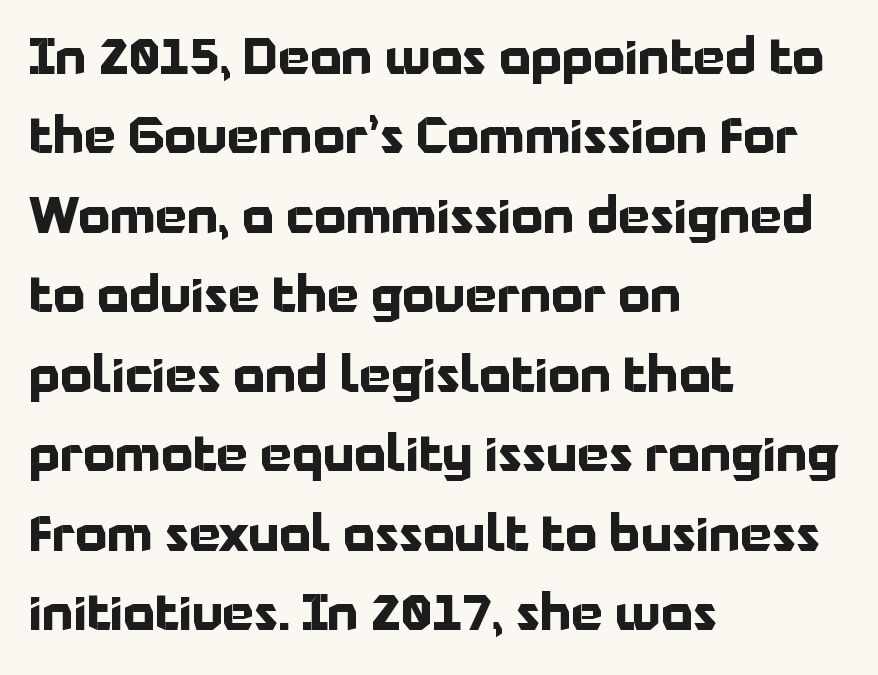
{"serif": "no", "italic": "no", "bold": "yes", "weight": "bold", "width": "normal", "stroke_contrast": "low", "x_height": "medium", "monospaced": "no", "underline": "no", "align": "left", "line_spacing": "normal", "line_spacing_ratio": 1.59, "letter_spacing": "normal", "letter_spacing_em": 0.0, "glyph_px": 50}
